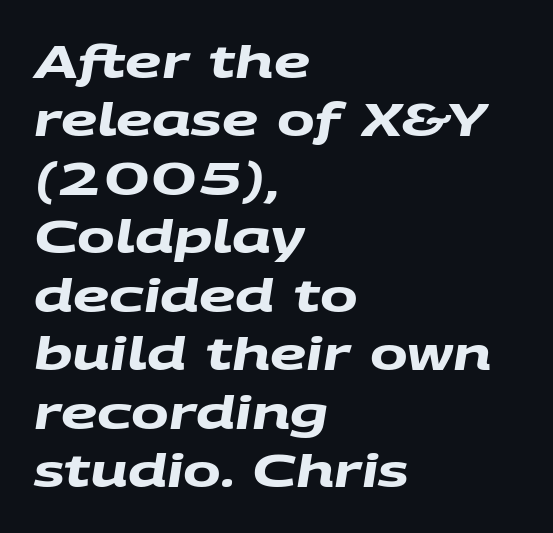
Q: Is the text bold? A: Yes.
Q: Is the typeface a serif or a sans-serif typeface? A: Sans-serif.
Q: Is the text underlined? A: No.
Q: How is the paragraph aligned? A: Left-aligned.
Q: Is the spacing between letters normal or unusually wide? A: Normal.
Q: Is the spacing between lines tight, normal or loose? A: Normal.
Q: Width (condensed, normal, or wide)? A: Wide.
Q: Stroke contrast? A: Medium.
Q: x-height? A: Large.
Q: Monospaced? A: No.
